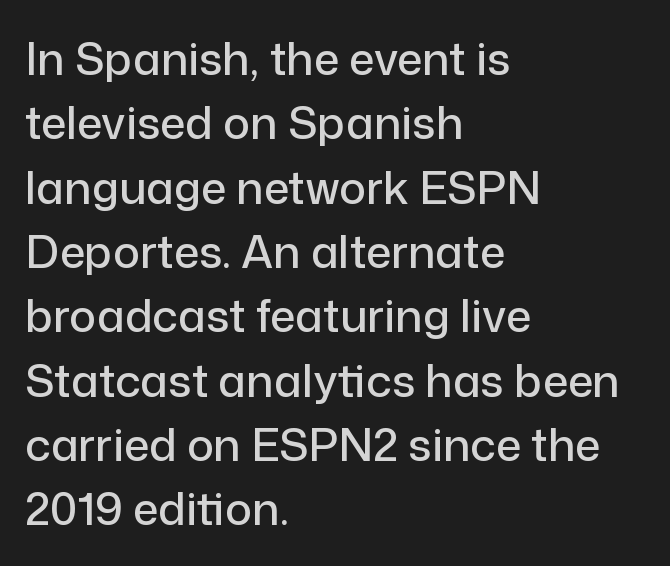
{"serif": "no", "italic": "no", "width": "normal", "stroke_contrast": "low", "x_height": "medium", "monospaced": "no", "underline": "no", "align": "left", "line_spacing": "normal", "line_spacing_ratio": 1.43, "letter_spacing": "normal", "letter_spacing_em": 0.0, "glyph_px": 45}
